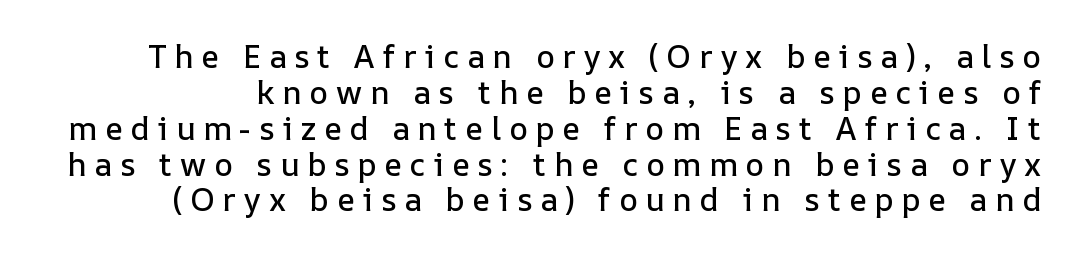
The image shows 32 px text type, upright; set tight line spacing (1.12x), unusually wide letter spacing (+0.24 em), not underlined; low stroke contrast and a medium x-height.
